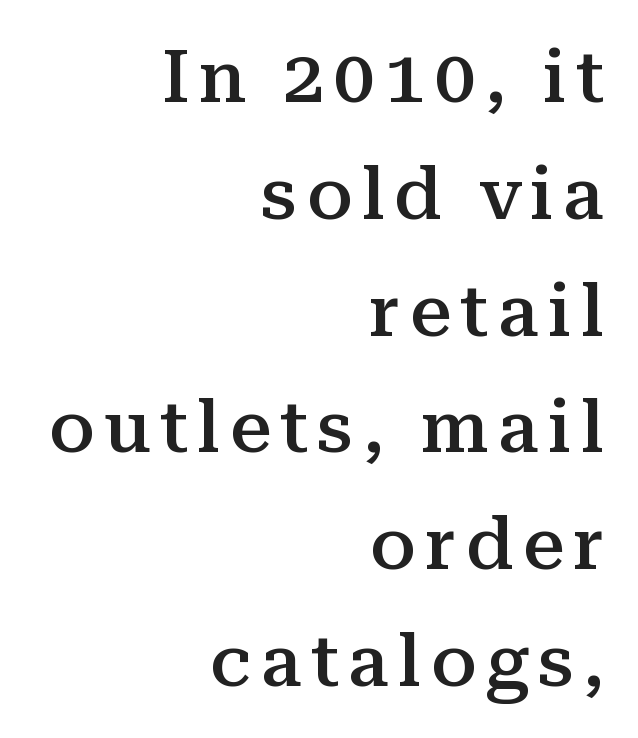
Q: Is the text bold? A: Semi-bold.
Q: Is the text italic (slanted)? A: No, it is upright.
Q: Is the typeface a serif or a sans-serif typeface? A: Serif.
Q: Is the text underlined? A: No.
Q: How is the paragraph aligned? A: Right-aligned.
Q: Is the spacing between lines tight, normal or loose? A: Normal.
Q: Width (condensed, normal, or wide)? A: Normal.
Q: Stroke contrast? A: Medium.
Q: x-height? A: Medium.
Q: Monospaced? A: No.
